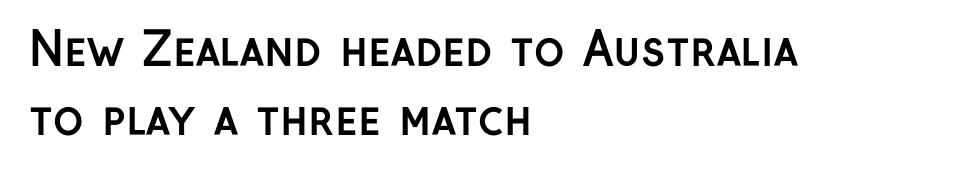
Q: Is the text bold? A: Yes.
Q: Is the text italic (slanted)? A: No, it is upright.
Q: Is the typeface a serif or a sans-serif typeface? A: Sans-serif.
Q: Is the text underlined? A: No.
Q: How is the paragraph aligned? A: Left-aligned.
Q: Is the spacing between letters normal or unusually wide? A: Normal.
Q: Is the spacing between lines tight, normal or loose? A: Normal.
Q: Width (condensed, normal, or wide)? A: Normal.
Q: Stroke contrast? A: Low.
Q: x-height? A: Medium.
Q: Monospaced? A: No.
